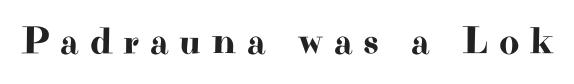
{"serif": "yes", "italic": "no", "width": "wide", "stroke_contrast": "high", "x_height": "small", "monospaced": "no", "underline": "no", "letter_spacing": "wide", "letter_spacing_em": 0.28, "glyph_px": 39}
